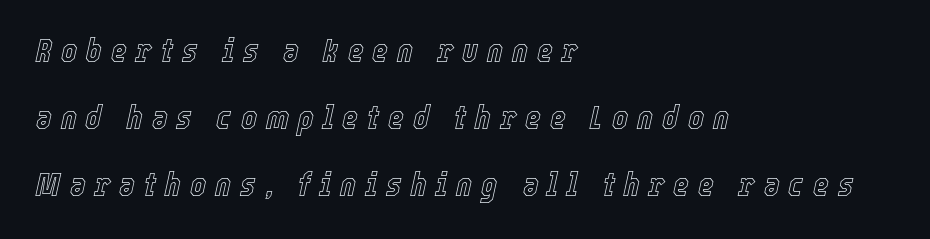
Q: Is the text italic (slanted)? A: Yes, it leans right by about 12 degrees.
Q: Is the text underlined? A: No.
Q: How is the paragraph aligned? A: Left-aligned.
Q: Is the spacing between letters normal or unusually wide? A: Unusually wide.
Q: Is the spacing between lines tight, normal or loose? A: Loose.
Q: Width (condensed, normal, or wide)? A: Condensed.
Q: x-height? A: Medium.
Q: Monospaced? A: No.
